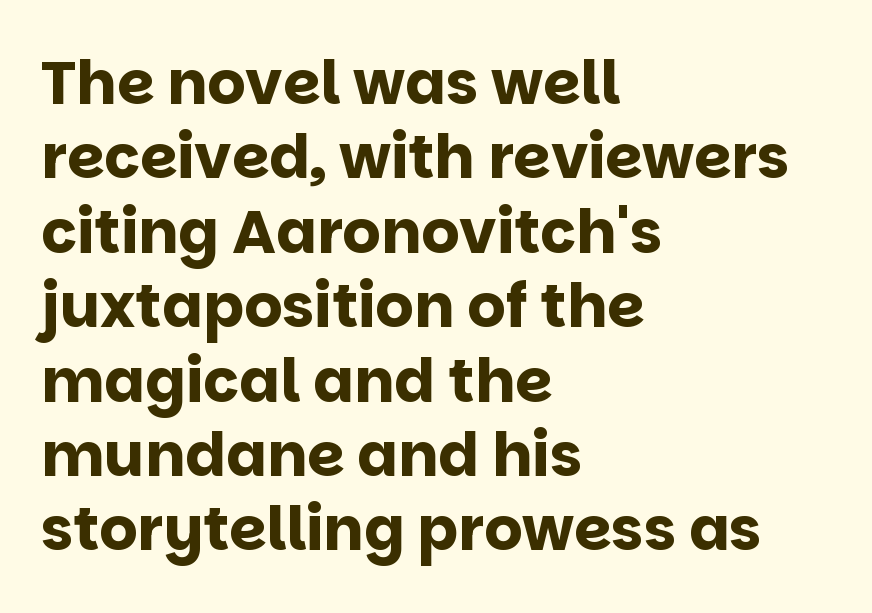
Q: Is the text bold? A: Yes.
Q: Is the text italic (slanted)? A: No, it is upright.
Q: Is the typeface a serif or a sans-serif typeface? A: Sans-serif.
Q: Is the text underlined? A: No.
Q: How is the paragraph aligned? A: Left-aligned.
Q: Is the spacing between letters normal or unusually wide? A: Normal.
Q: Width (condensed, normal, or wide)? A: Normal.
Q: Stroke contrast? A: Low.
Q: x-height? A: Large.
Q: Monospaced? A: No.
